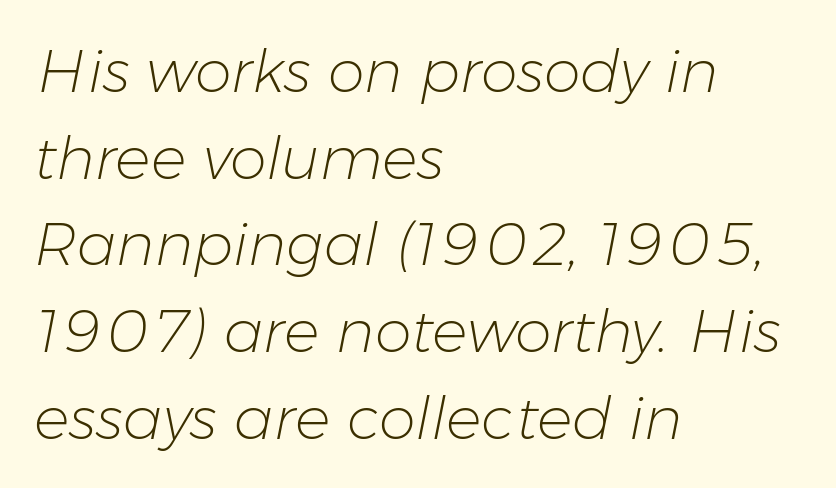
Q: Is the text bold? A: No.
Q: Is the text italic (slanted)? A: Yes, it leans right by about 11 degrees.
Q: Is the text underlined? A: No.
Q: How is the paragraph aligned? A: Left-aligned.
Q: Is the spacing between letters normal or unusually wide? A: Normal.
Q: Is the spacing between lines tight, normal or loose? A: Normal.
Q: Width (condensed, normal, or wide)? A: Normal.
Q: Stroke contrast? A: Low.
Q: x-height? A: Medium.
Q: Monospaced? A: No.
